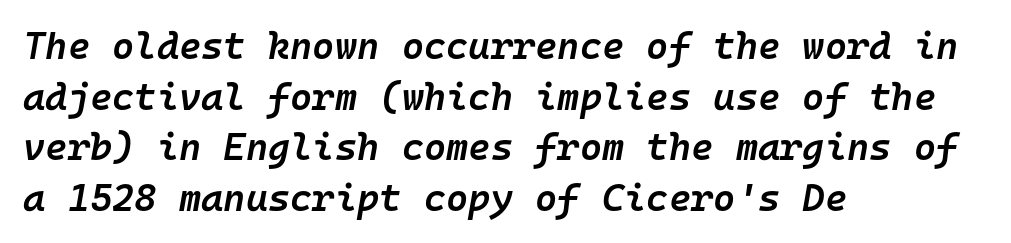
{"italic": "yes", "lean": "right", "slant_degrees": 10, "bold": "semi", "weight": "semibold", "width": "normal", "stroke_contrast": "low", "x_height": "medium", "monospaced": "yes", "underline": "no", "align": "left", "line_spacing": "normal", "line_spacing_ratio": 1.33, "letter_spacing": "normal", "letter_spacing_em": 0.0, "glyph_px": 38}
